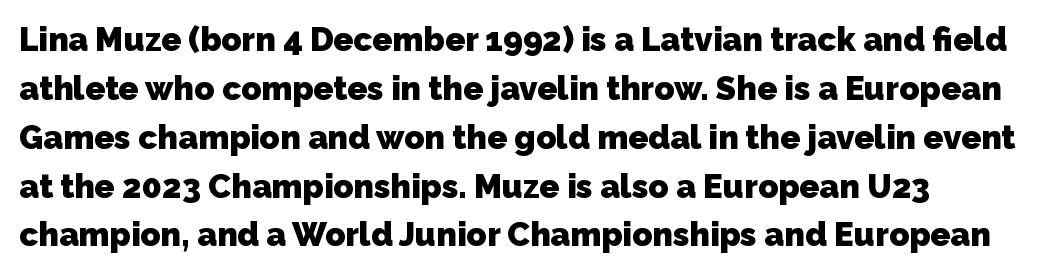
Q: Is the text bold? A: Yes.
Q: Is the typeface a serif or a sans-serif typeface? A: Sans-serif.
Q: Is the text underlined? A: No.
Q: Is the spacing between letters normal or unusually wide? A: Normal.
Q: Is the spacing between lines tight, normal or loose? A: Normal.
Q: Width (condensed, normal, or wide)? A: Normal.
Q: Stroke contrast? A: Low.
Q: x-height? A: Medium.
Q: Monospaced? A: No.
